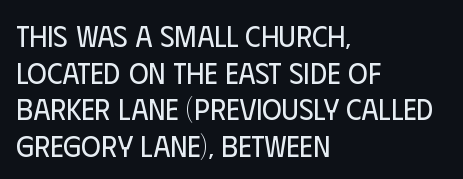
{"serif": "no", "italic": "no", "bold": "no", "weight": "regular", "width": "condensed", "stroke_contrast": "low", "x_height": "large", "monospaced": "no", "underline": "no", "align": "left", "line_spacing_ratio": 1.22, "letter_spacing": "normal", "letter_spacing_em": 0.0, "glyph_px": 30}
